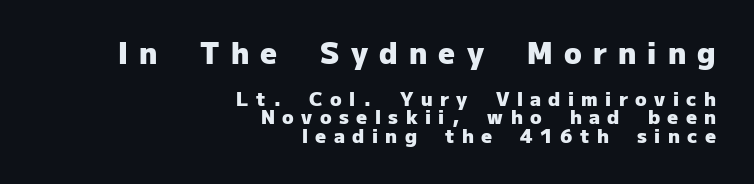
{"serif": "no", "italic": "no", "bold": "yes", "weight": "heavy", "width": "normal", "stroke_contrast": "low", "x_height": "medium", "monospaced": "no", "underline": "no", "align": "right", "line_spacing": "tight", "line_spacing_ratio": 0.96, "letter_spacing": "wide", "letter_spacing_em": 0.39, "larger_block": "first", "size_ratio": 1.53, "glyph_px": 29}
